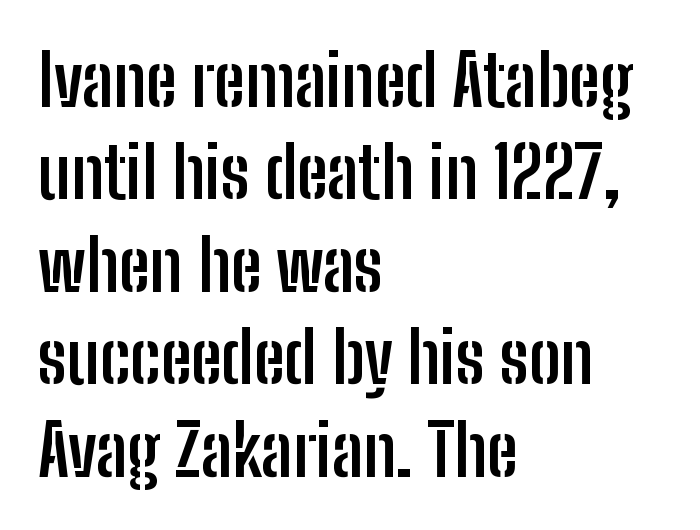
{"serif": "no", "italic": "no", "bold": "yes", "weight": "semibold", "width": "condensed", "stroke_contrast": "low", "x_height": "medium", "monospaced": "no", "underline": "no", "align": "left", "line_spacing": "normal", "line_spacing_ratio": 1.32, "letter_spacing": "normal", "letter_spacing_em": 0.0, "glyph_px": 70}
